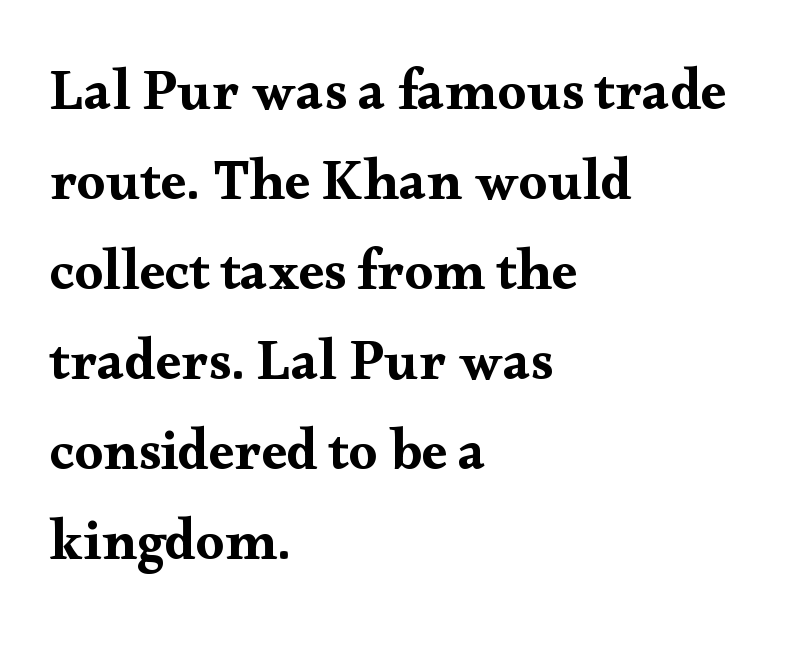
{"serif": "yes", "italic": "no", "width": "wide", "stroke_contrast": "medium", "x_height": "small", "monospaced": "no", "underline": "no", "align": "left", "line_spacing": "normal", "line_spacing_ratio": 1.58, "letter_spacing": "normal", "letter_spacing_em": 0.0, "glyph_px": 57}
